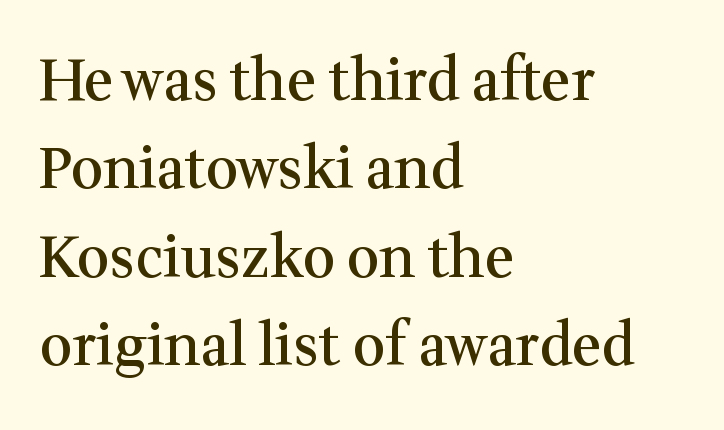
{"serif": "yes", "italic": "no", "bold": "semi", "weight": "semibold", "width": "normal", "stroke_contrast": "medium", "x_height": "medium", "monospaced": "no", "underline": "no", "align": "left", "line_spacing": "normal", "line_spacing_ratio": 1.55, "letter_spacing": "normal", "letter_spacing_em": 0.0, "glyph_px": 57}
